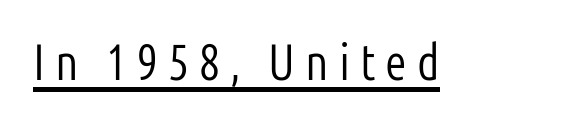
The image shows 50 px light, condensed sans-serif type, upright; set unusually wide letter spacing (+0.2 em), underlined; low stroke contrast and a medium x-height.
